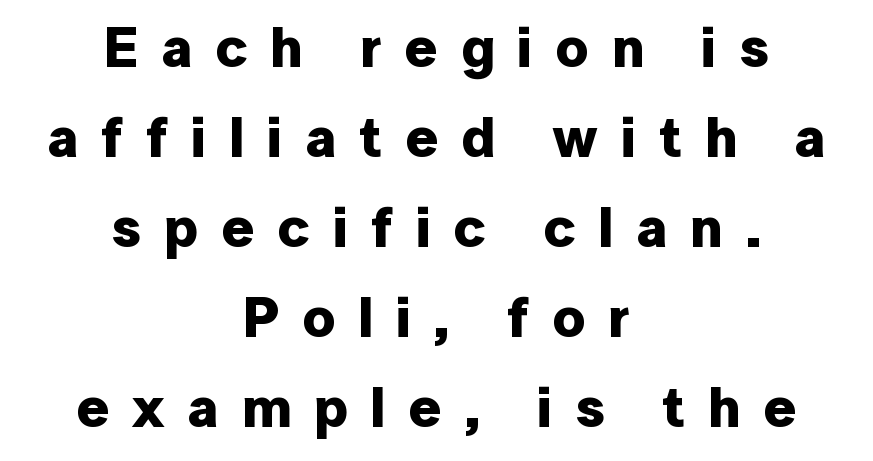
Posture: vertical. Reading down the block, each line starts at a different indent, mirrored at its end. There is plenty of visible air inserted between adjacent glyphs. Rule under the text: the space is simply empty.
